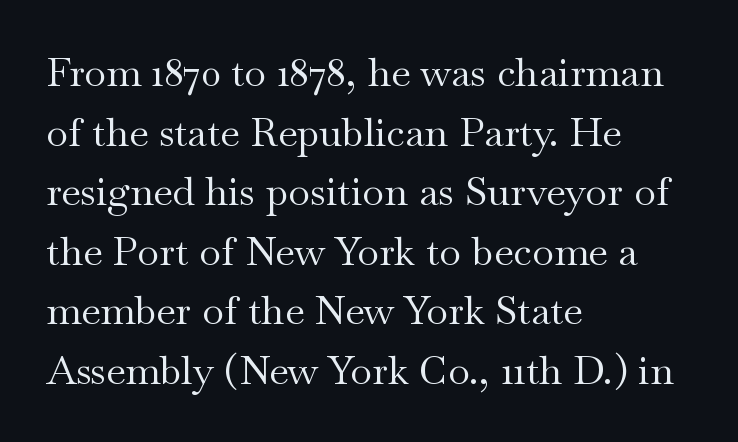
The image shows 40 px regular-weight, wide serif type, upright; set left-aligned, normal line spacing (1.49x), normal letter spacing, not underlined; medium stroke contrast and a small x-height.
